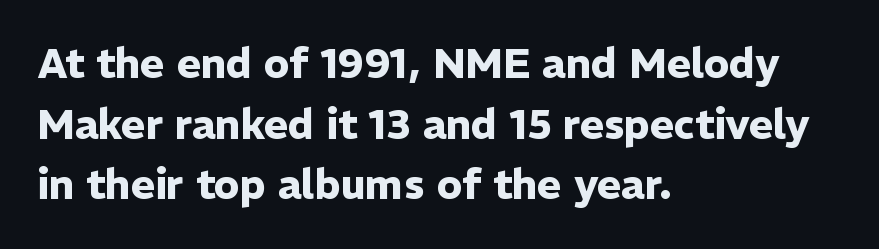
The image shows 41 px heavy sans-serif type, upright; set left-aligned, normal line spacing (1.48x), normal letter spacing, not underlined; low stroke contrast and a medium x-height.
